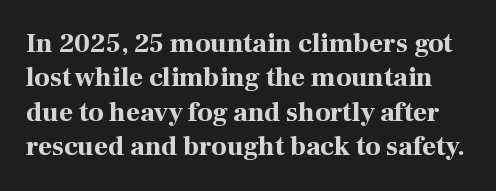
Q: Is the text bold? A: Yes.
Q: Is the text italic (slanted)? A: No, it is upright.
Q: Is the text underlined? A: No.
Q: Is the spacing between letters normal or unusually wide? A: Normal.
Q: Is the spacing between lines tight, normal or loose? A: Normal.
